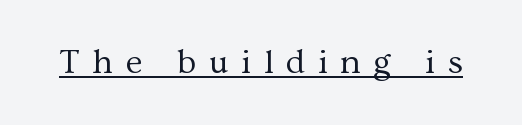
These lines are rendered in a variable-pitch font. The designer went with a serif here, giving each stem small feet. The rendering inserts visible extra space after every character. The lettering holds an erect, upright posture throughout. Every word sits above its own underline. Ink coverage per letter is moderate at most.
